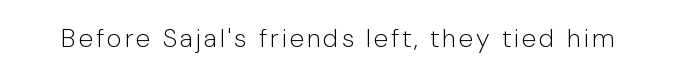
{"italic": "no", "bold": "no", "underline": "no", "glyph_px": 26}
